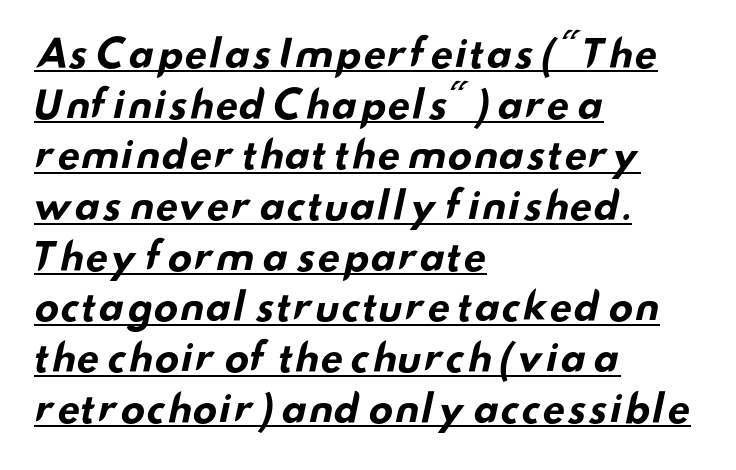
The image shows 37 px bold, wide sans-serif type; set left-aligned, normal line spacing (1.37x), normal letter spacing, underlined; low stroke contrast and a small x-height.
